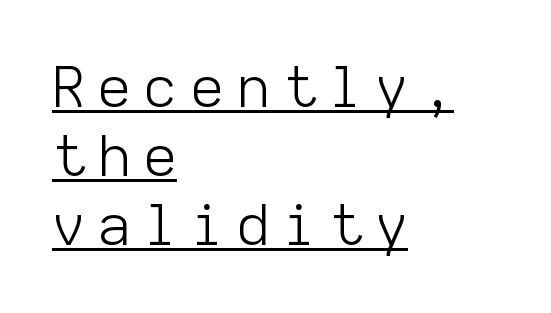
The passage is arranged the way most books set body copy — flush left. Note the uniform advance width — an 'i' takes as much space as an 'm'. This is sans-serif lettering, the kind often seen on screens and signage. What stands out about the letter spacing? Its width — letters are far apart. The specimen reads as upright at a glance.
